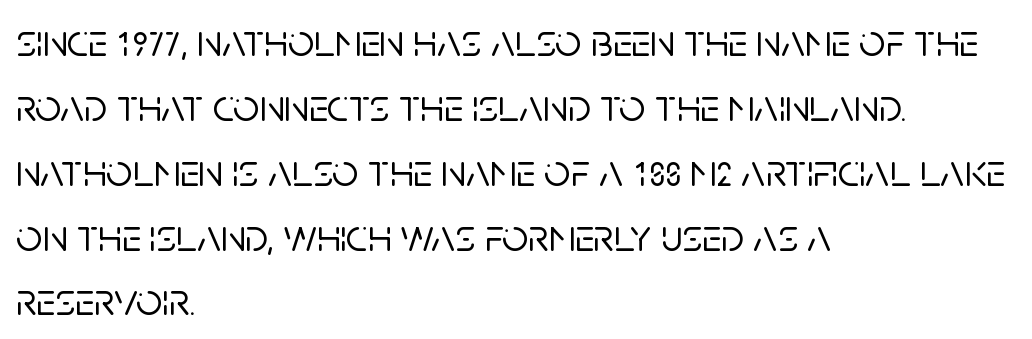
The image shows 46 px sans-serif type, upright; set left-aligned, normal line spacing (1.41x), normal letter spacing, not underlined; low stroke contrast and a large x-height.
